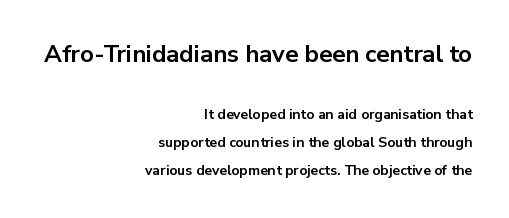
Q: Is the text bold? A: Yes.
Q: Is the text italic (slanted)? A: No, it is upright.
Q: Is the text underlined? A: No.
Q: How is the paragraph aligned? A: Right-aligned.
Q: Is the spacing between letters normal or unusually wide? A: Normal.
Q: Is the spacing between lines tight, normal or loose? A: Loose.
Q: Which block of text is set in a larger size, the first (top) or the second (bottom)? A: The first (top) one.
